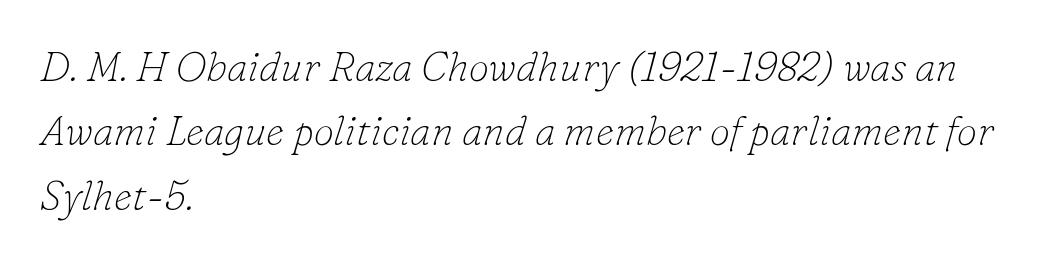
The image shows 41 px thin serif type, italic (leaning right); set left-aligned, normal line spacing (1.57x), normal letter spacing, not underlined; low stroke contrast and a small x-height.
